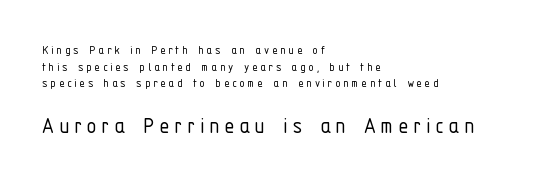
The image shows 25 px text type, upright; set left-aligned, line spacing 1.18x, not underlined; the second (bottom) block is 1.79x larger.
